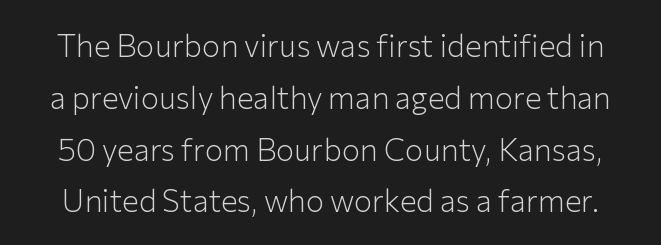
{"serif": "no", "italic": "no", "bold": "no", "weight": "light", "width": "normal", "stroke_contrast": "low", "x_height": "medium", "monospaced": "no", "underline": "no", "line_spacing": "normal", "line_spacing_ratio": 1.67, "letter_spacing": "normal", "letter_spacing_em": 0.0, "glyph_px": 31}
